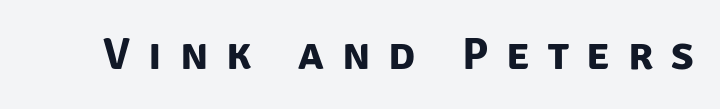
Bold? Absolutely — the strokes are thick and heavy. These lines are rendered in a variable-pitch font. Underline: absent. The characters display no serif detailing; their extremities are plain. The horizontal fit of the characters is loose and conspicuously gappy.
